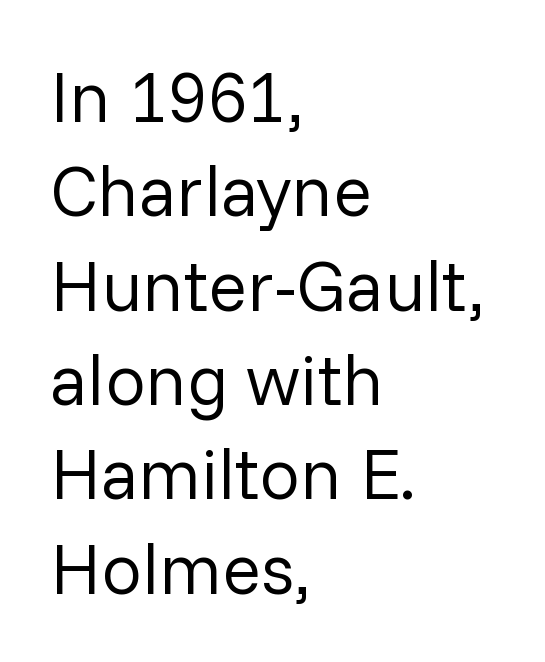
Q: Is the text bold? A: No.
Q: Is the text italic (slanted)? A: No, it is upright.
Q: Is the typeface a serif or a sans-serif typeface? A: Sans-serif.
Q: Is the text underlined? A: No.
Q: How is the paragraph aligned? A: Left-aligned.
Q: Is the spacing between letters normal or unusually wide? A: Normal.
Q: Is the spacing between lines tight, normal or loose? A: Normal.
Q: Width (condensed, normal, or wide)? A: Normal.
Q: Stroke contrast? A: Low.
Q: x-height? A: Medium.
Q: Monospaced? A: No.
